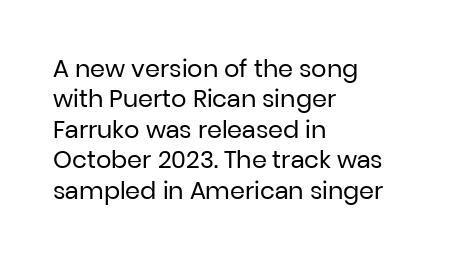
The type sits square on the baseline with zero lean. Only glyphs here, with clear space below each row. This sample is left-justified, so line endings fall wherever the words run out. Nothing unusual about the tracking: characters are spaced as the font intends. No extra ink here — the face is not bold.
